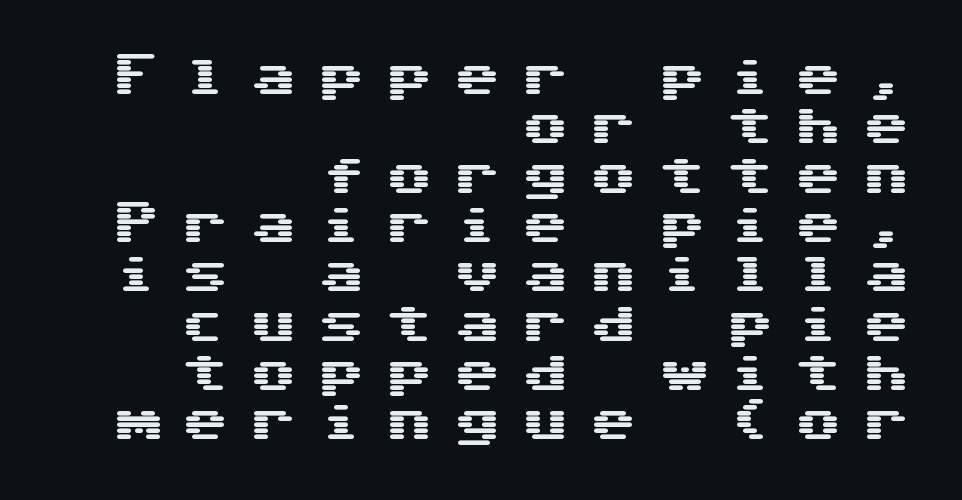
{"serif": "no", "italic": "no", "width": "wide", "stroke_contrast": "medium", "x_height": "medium", "underline": "no", "align": "right", "line_spacing": "tight", "line_spacing_ratio": 1.05, "letter_spacing": "wide", "letter_spacing_em": 0.45, "glyph_px": 47}
